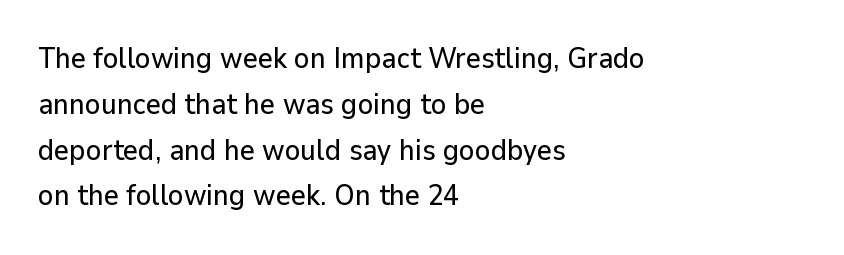
The image shows 29 px sans-serif type, upright; set left-aligned, normal line spacing (1.58x), normal letter spacing, not underlined; low stroke contrast and a medium x-height.
